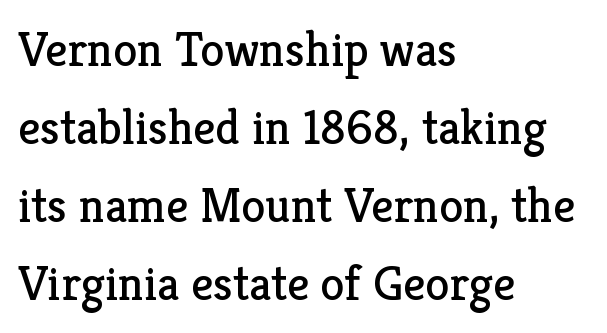
The image shows 49 px regular-weight serif type, upright; set left-aligned, normal line spacing (1.59x), normal letter spacing, not underlined; low stroke contrast and a medium x-height.
